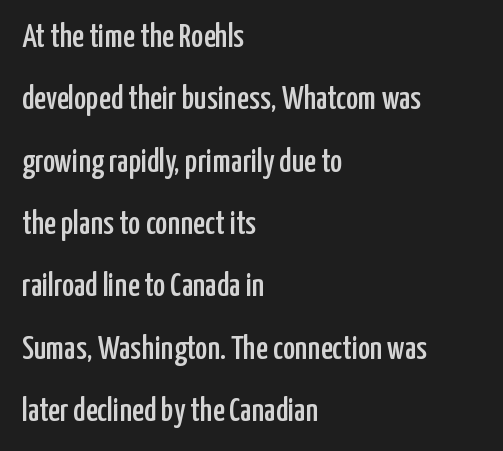
The image shows 33 px condensed sans-serif type, upright; set left-aligned, line spacing 1.89x, normal letter spacing, not underlined; low stroke contrast and a medium x-height.
